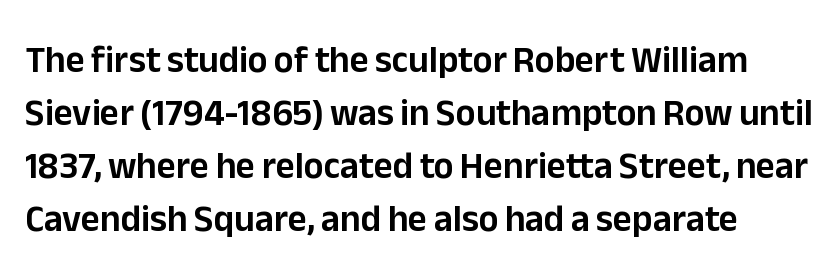
Glyph-to-glyph distance matches everyday printed text. Posture: vertical. These lines are rendered in a variable-pitch font. A clean baseline with only descenders dipping below it. Horizontal bands of white between lines are of average thickness.
